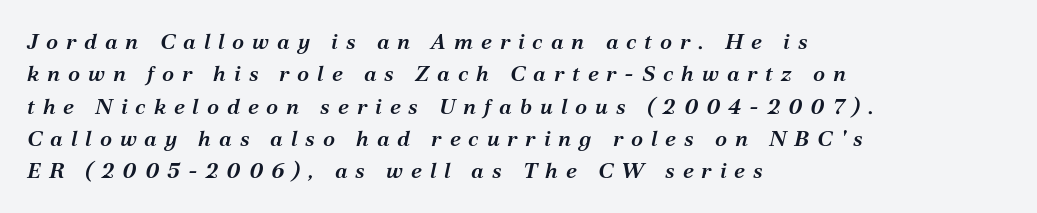
Style check: oblique. Notice how the passage keeps a crisp vertical edge on the left only. Whoever set this chose a conventional vertical rhythm. Compared with typical body copy, the letter spacing here is much looser. The face used here is a semibold: visibly heavier than regular, lighter than bold. Descenders are the only things crossing below the line.
